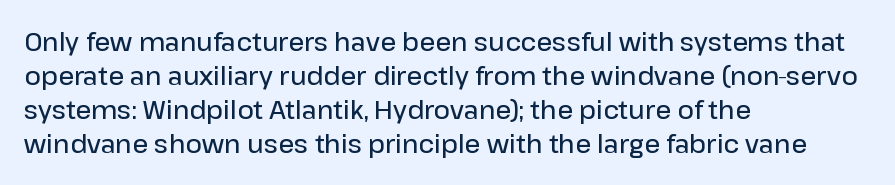
Q: Is the text bold? A: Semi-bold.
Q: Is the text italic (slanted)? A: No, it is upright.
Q: Is the text underlined? A: No.
Q: How is the paragraph aligned? A: Left-aligned.
Q: Is the spacing between letters normal or unusually wide? A: Normal.
Q: Is the spacing between lines tight, normal or loose? A: Normal.
